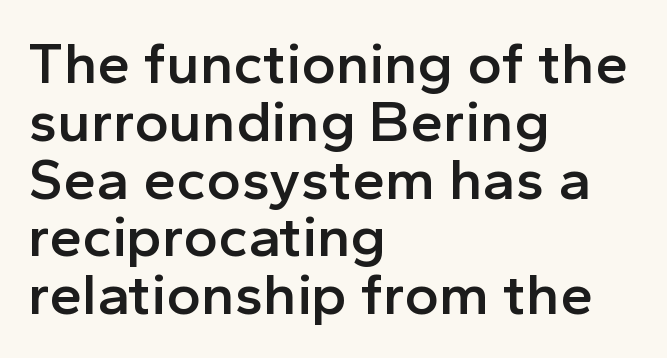
{"serif": "no", "italic": "no", "bold": "semi", "weight": "semibold", "width": "normal", "x_height": "medium", "monospaced": "no", "underline": "no", "align": "left", "line_spacing": "tight", "line_spacing_ratio": 0.98, "letter_spacing": "normal", "letter_spacing_em": 0.0, "glyph_px": 59}
